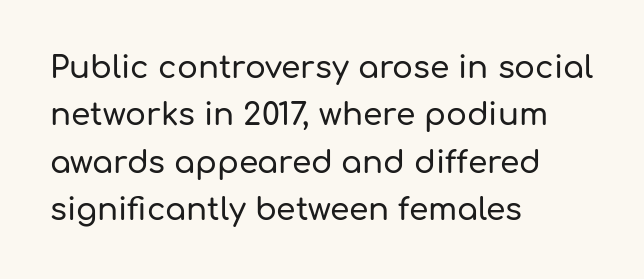
{"serif": "no", "italic": "no", "width": "normal", "stroke_contrast": "low", "x_height": "medium", "monospaced": "no", "underline": "no", "align": "left", "line_spacing": "normal", "line_spacing_ratio": 1.53, "letter_spacing": "normal", "letter_spacing_em": 0.0, "glyph_px": 31}
